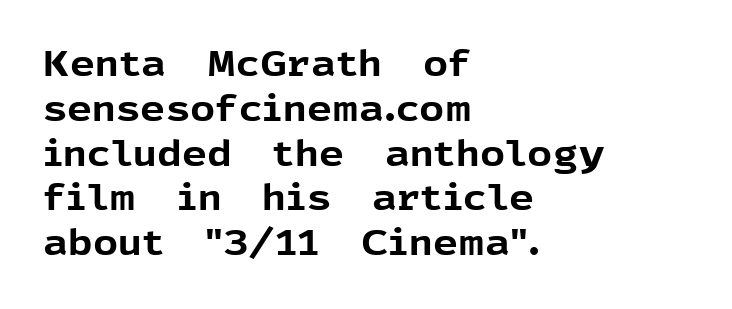
{"serif": "no", "italic": "no", "bold": "yes", "weight": "bold", "width": "normal", "x_height": "medium", "monospaced": "no", "underline": "no", "align": "left", "line_spacing": "normal", "line_spacing_ratio": 1.28, "letter_spacing": "normal", "letter_spacing_em": 0.0, "glyph_px": 35}
